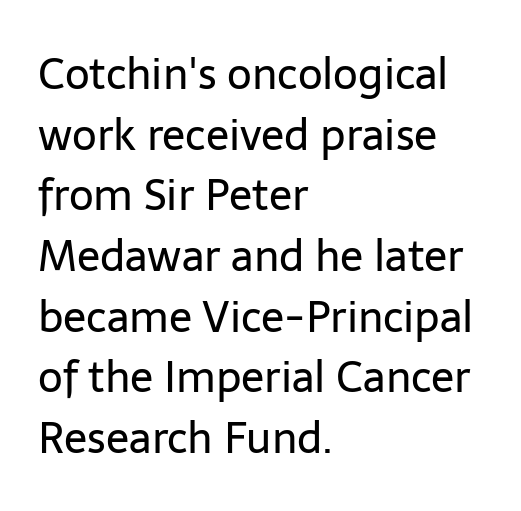
The line-height multiplier appears to be the usual default. Character widths vary here, with narrow letters taking less room than wide ones. The space beneath each line is pristine and unruled. This is not heavy type; no bold has been used. Is the letter spacing exaggerated? No — it looks like the ordinary default.
